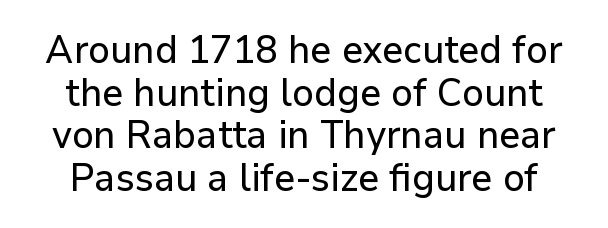
The lines are packed closely together with very little leading. The passage shown is typeset with a sans-serif family. Descenders hang freely into open space. Students, note that the glyphs here touch the page at normal intervals. Do the characters align in a grid? No, the font is proportional.
